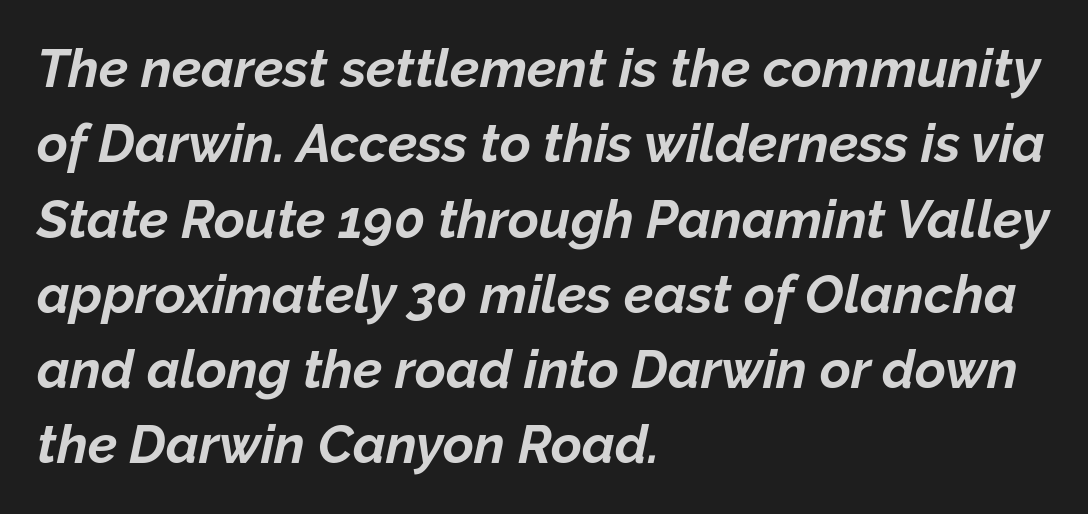
The image shows 53 px bold type, italic (leaning right); set left-aligned, normal line spacing (1.42x), normal letter spacing, not underlined; low stroke contrast and a medium x-height.
